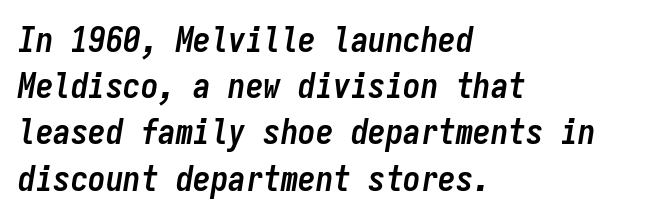
{"italic": "yes", "lean": "right", "slant_degrees": 9, "bold": "yes", "weight": "semibold", "width": "condensed", "stroke_contrast": "low", "x_height": "medium", "monospaced": "yes", "underline": "no", "align": "left", "line_spacing": "normal", "line_spacing_ratio": 1.32, "letter_spacing": "normal", "letter_spacing_em": 0.0, "glyph_px": 35}
